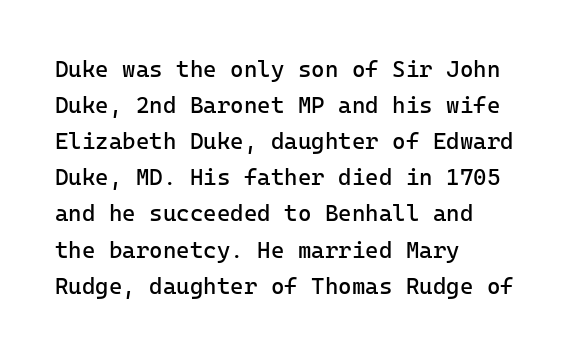
Q: Is the text bold? A: No.
Q: Is the text italic (slanted)? A: No, it is upright.
Q: Is the text underlined? A: No.
Q: How is the paragraph aligned? A: Left-aligned.
Q: Is the spacing between letters normal or unusually wide? A: Normal.
Q: Is the spacing between lines tight, normal or loose? A: Normal.
